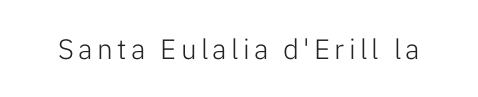
I'd call this a sans setting — the letters go barefoot. The weight would be labelled regular, book, light, or lighter still. The lettering stays uniformly vertical, giving the passage a roman look. Descenders hang freely into open space. Proportional: the letters do not fall into vertical columns.
